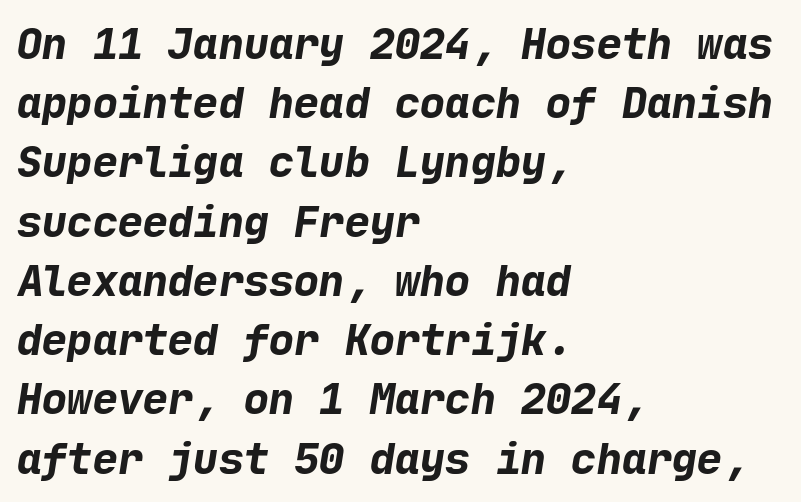
{"serif": "no", "bold": "yes", "weight": "bold", "width": "normal", "stroke_contrast": "low", "x_height": "medium", "underline": "no", "align": "left", "line_spacing": "normal", "line_spacing_ratio": 1.41, "letter_spacing": "normal", "letter_spacing_em": 0.0, "glyph_px": 42}
